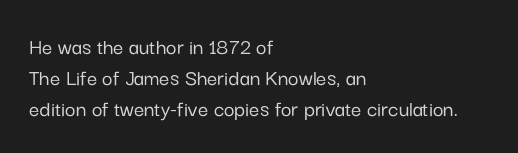
{"italic": "no", "underline": "no", "align": "left", "line_spacing": "normal", "line_spacing_ratio": 1.35, "letter_spacing": "normal", "letter_spacing_em": 0.0, "glyph_px": 23}
